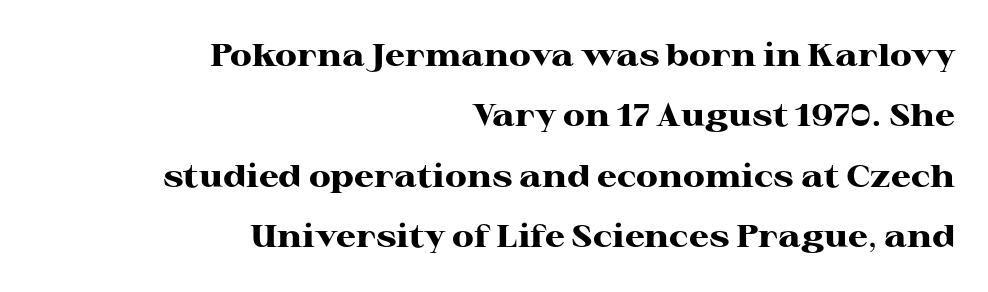
The image shows 32 px heavy, wide serif type, upright; set right-aligned, line spacing 1.89x, normal letter spacing, not underlined; high stroke contrast and a medium x-height.
